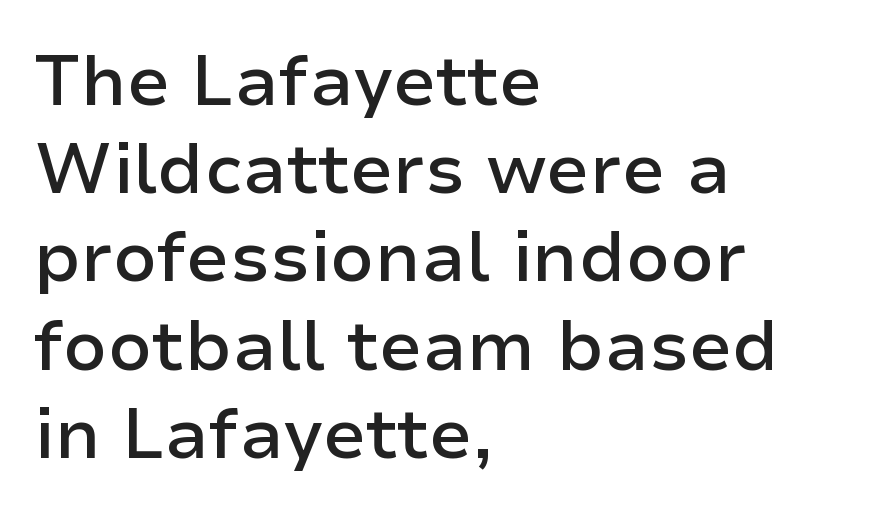
Q: Is the text bold? A: Semi-bold.
Q: Is the text italic (slanted)? A: No, it is upright.
Q: Is the typeface a serif or a sans-serif typeface? A: Sans-serif.
Q: Is the text underlined? A: No.
Q: How is the paragraph aligned? A: Left-aligned.
Q: Is the spacing between letters normal or unusually wide? A: Normal.
Q: Is the spacing between lines tight, normal or loose? A: Normal.
Q: Width (condensed, normal, or wide)? A: Normal.
Q: Stroke contrast? A: Low.
Q: x-height? A: Medium.
Q: Monospaced? A: No.
